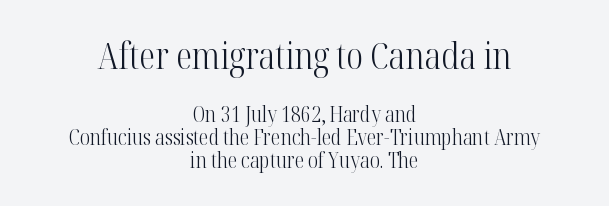
Nobody touched the tracking dial on this one. You can tell from the footed stems that serif type was used. Line spacing here is tight. Each row of text sits above clean, open space. Heaviness? Minimal to ordinary, like unemphasized prose.
